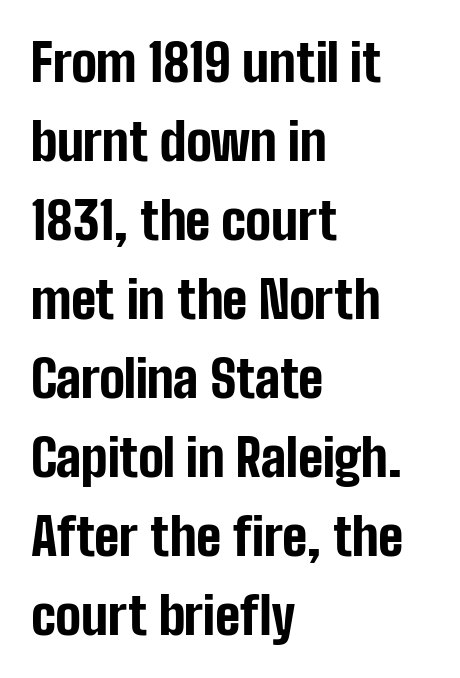
Q: Is the text bold? A: Yes.
Q: Is the text italic (slanted)? A: No, it is upright.
Q: Is the typeface a serif or a sans-serif typeface? A: Sans-serif.
Q: Is the text underlined? A: No.
Q: How is the paragraph aligned? A: Left-aligned.
Q: Is the spacing between letters normal or unusually wide? A: Normal.
Q: Is the spacing between lines tight, normal or loose? A: Normal.
Q: Width (condensed, normal, or wide)? A: Condensed.
Q: Stroke contrast? A: Low.
Q: x-height? A: Medium.
Q: Monospaced? A: No.
